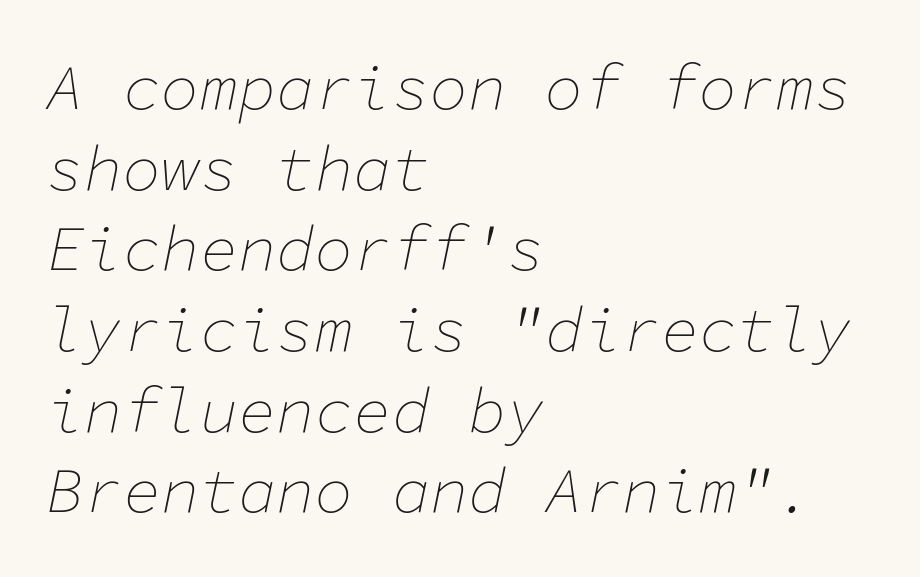
Q: Is the text bold? A: No.
Q: Is the text italic (slanted)? A: Yes, it leans right by about 11 degrees.
Q: Is the text underlined? A: No.
Q: How is the paragraph aligned? A: Left-aligned.
Q: Is the spacing between letters normal or unusually wide? A: Normal.
Q: Is the spacing between lines tight, normal or loose? A: Normal.
Q: Width (condensed, normal, or wide)? A: Normal.
Q: Stroke contrast? A: Low.
Q: x-height? A: Medium.
Q: Monospaced? A: Yes.
